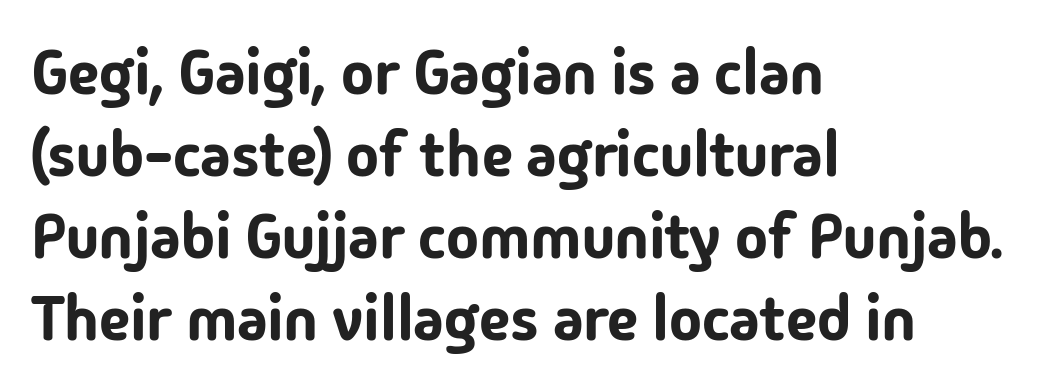
Q: Is the text italic (slanted)? A: No, it is upright.
Q: Is the typeface a serif or a sans-serif typeface? A: Sans-serif.
Q: Is the text underlined? A: No.
Q: How is the paragraph aligned? A: Left-aligned.
Q: Is the spacing between letters normal or unusually wide? A: Normal.
Q: Is the spacing between lines tight, normal or loose? A: Normal.
Q: Width (condensed, normal, or wide)? A: Normal.
Q: Stroke contrast? A: Low.
Q: x-height? A: Medium.
Q: Monospaced? A: No.
